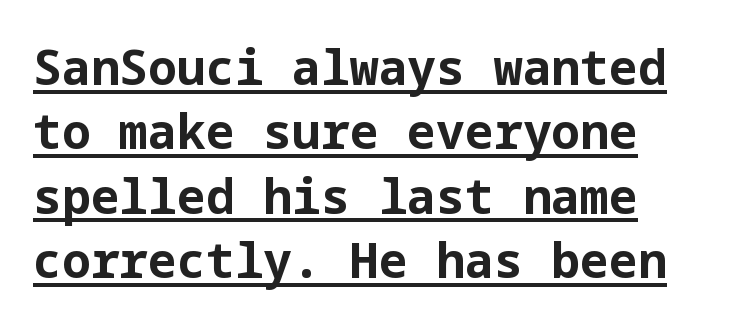
The image shows 48 px bold sans-serif type, upright; set left-aligned, normal line spacing (1.34x), normal letter spacing, underlined; low stroke contrast and a medium x-height.
